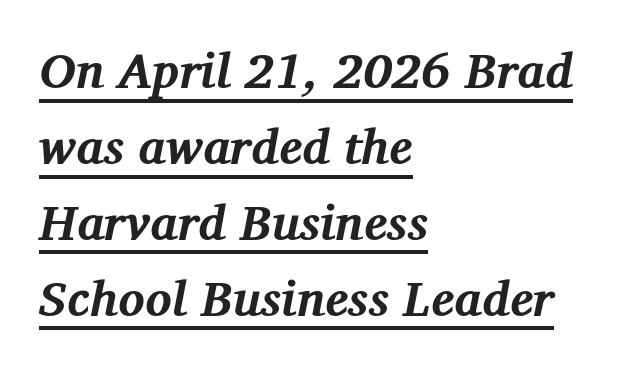
The image shows 49 px bold serif type, italic (leaning right); set left-aligned, normal line spacing (1.55x), normal letter spacing, underlined; medium stroke contrast and a medium x-height.
